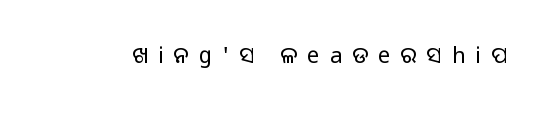
The image shows 22 px text type, upright; set unusually wide letter spacing (+0.45 em), not underlined.
